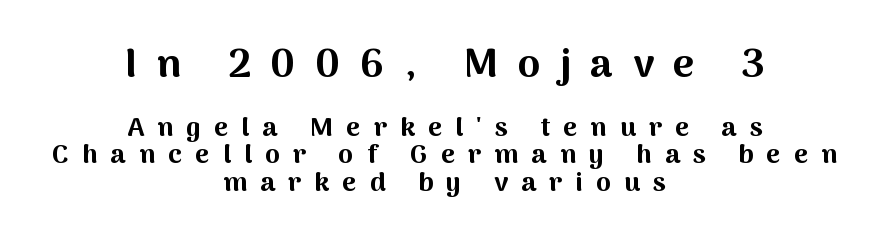
Caption: expanded tracking, letters set apart. Is the type bold? Yes — the strokes are clearly thick and heavy. Here the designer chose a conventional face with non-uniform glyph widths. Ascenders rise straight up at ninety degrees.
